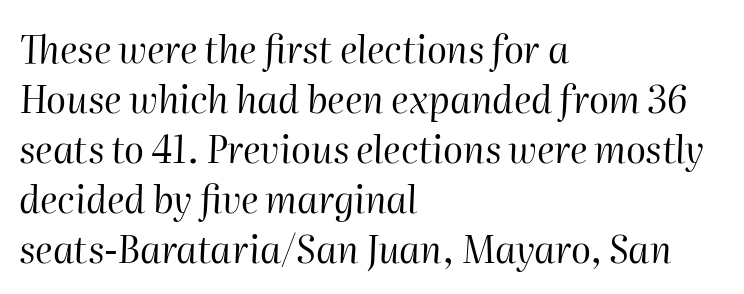
A typesetter would call this proportional, since set widths differ per character. If you measured baseline to baseline, you'd find a middling distance. Tracking value appears to be zero — textbook default spacing. There's an unmistakable incline to the writing here.
